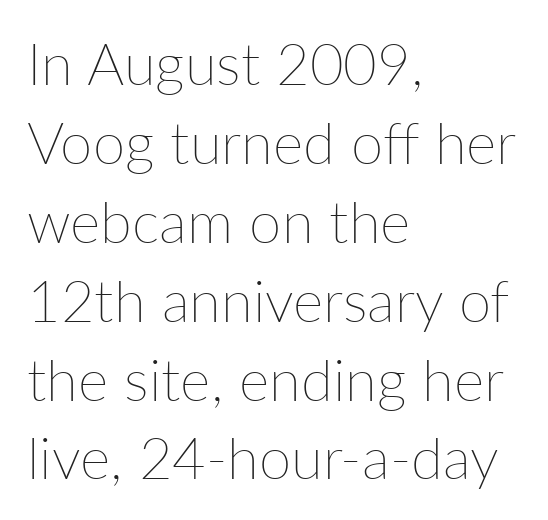
Q: Is the text bold? A: No.
Q: Is the text italic (slanted)? A: No, it is upright.
Q: Is the text underlined? A: No.
Q: How is the paragraph aligned? A: Left-aligned.
Q: Is the spacing between letters normal or unusually wide? A: Normal.
Q: Is the spacing between lines tight, normal or loose? A: Normal.
Q: Width (condensed, normal, or wide)? A: Normal.
Q: Stroke contrast? A: Low.
Q: x-height? A: Medium.
Q: Monospaced? A: No.
